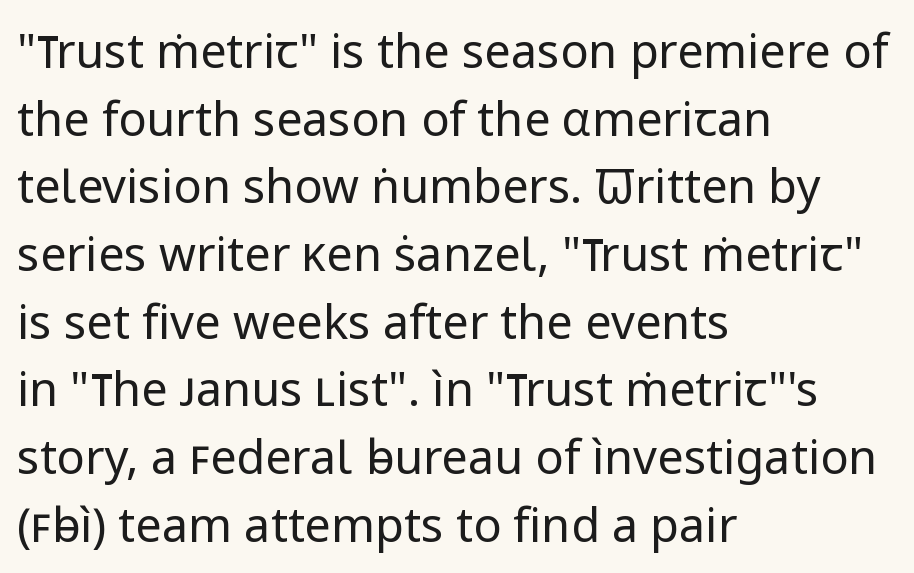
{"serif": "no", "italic": "no", "bold": "no", "weight": "regular", "width": "normal", "stroke_contrast": "low", "x_height": "medium", "monospaced": "no", "underline": "no", "align": "left", "line_spacing": "normal", "line_spacing_ratio": 1.44, "letter_spacing": "normal", "letter_spacing_em": 0.0, "glyph_px": 47}
